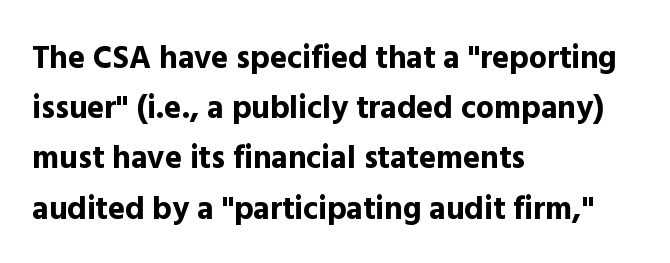
{"serif": "no", "italic": "no", "bold": "yes", "weight": "bold", "width": "normal", "x_height": "medium", "monospaced": "no", "underline": "no", "align": "left", "line_spacing": "normal", "line_spacing_ratio": 1.57, "letter_spacing": "normal", "letter_spacing_em": 0.0, "glyph_px": 32}
